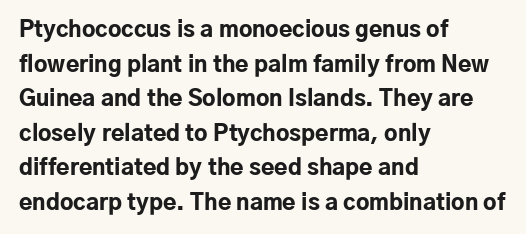
Q: Is the text bold? A: Yes.
Q: Is the text italic (slanted)? A: No, it is upright.
Q: Is the text underlined? A: No.
Q: How is the paragraph aligned? A: Left-aligned.
Q: Is the spacing between letters normal or unusually wide? A: Normal.
Q: Is the spacing between lines tight, normal or loose? A: Normal.
